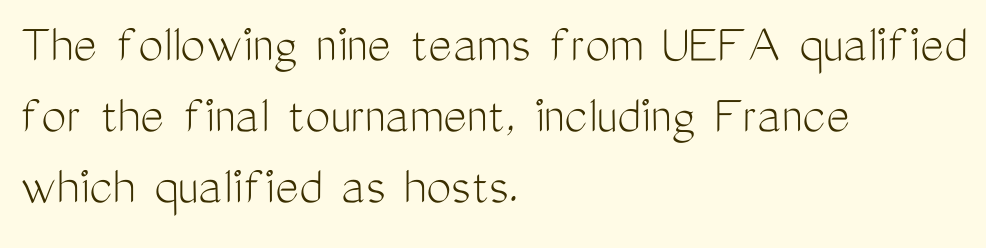
The image shows 56 px light, condensed sans-serif type, upright; set left-aligned, normal line spacing (1.27x), normal letter spacing, not underlined; medium stroke contrast and a medium x-height.
